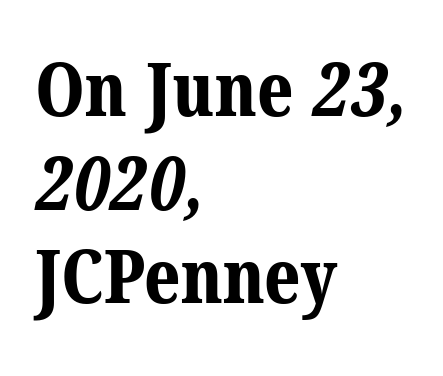
{"serif": "yes", "bold": "yes", "weight": "bold", "width": "normal", "stroke_contrast": "medium", "x_height": "medium", "monospaced": "no", "underline": "no", "align": "left", "line_spacing": "normal", "line_spacing_ratio": 1.25, "letter_spacing": "normal", "letter_spacing_em": 0.0, "glyph_px": 75}
